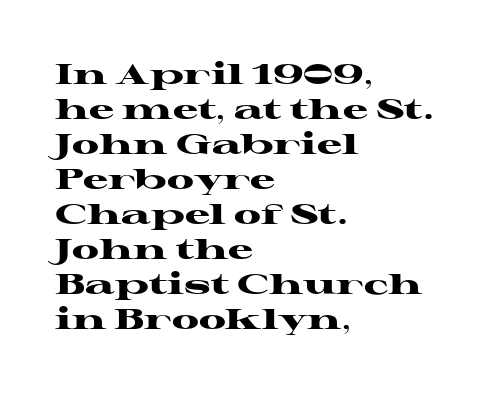
Thick stems and heavy bowls — unmistakably bold. In CSS terms this would be text-align: left. The zone under the glyphs is completely vacant. Vertically, the passage feels balanced, rows spaced as you'd expect.
